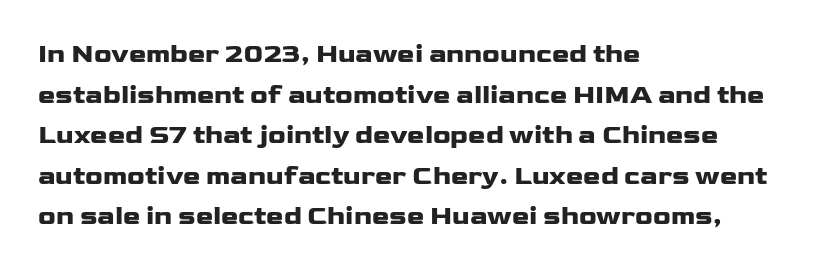
Q: Is the text bold? A: Yes.
Q: Is the text italic (slanted)? A: No, it is upright.
Q: Is the text underlined? A: No.
Q: How is the paragraph aligned? A: Left-aligned.
Q: Is the spacing between letters normal or unusually wide? A: Normal.
Q: Is the spacing between lines tight, normal or loose? A: Normal.
